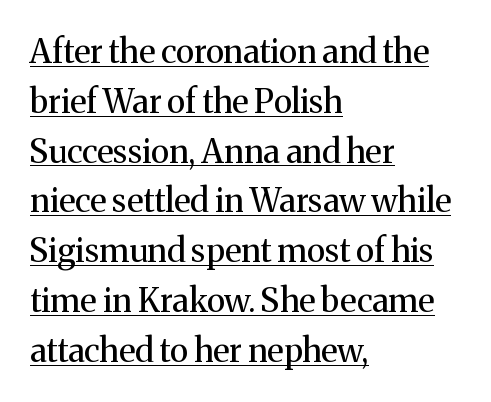
Q: Is the text bold? A: No.
Q: Is the text italic (slanted)? A: No, it is upright.
Q: Is the typeface a serif or a sans-serif typeface? A: Serif.
Q: Is the text underlined? A: Yes.
Q: How is the paragraph aligned? A: Left-aligned.
Q: Is the spacing between letters normal or unusually wide? A: Normal.
Q: Is the spacing between lines tight, normal or loose? A: Normal.
Q: Width (condensed, normal, or wide)? A: Normal.
Q: Stroke contrast? A: Medium.
Q: x-height? A: Medium.
Q: Monospaced? A: No.
